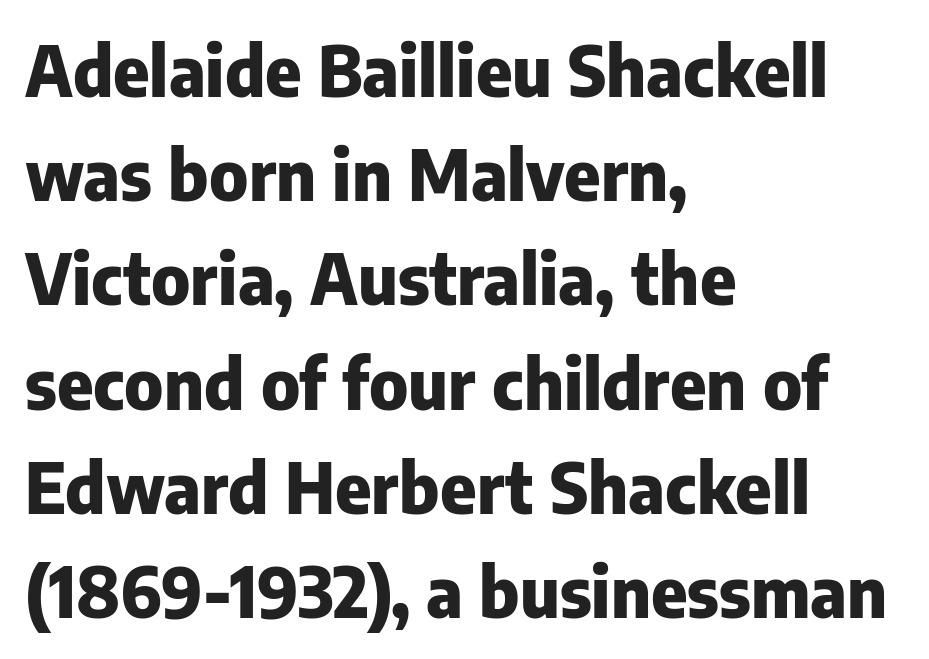
{"serif": "no", "italic": "no", "bold": "yes", "weight": "heavy", "width": "normal", "stroke_contrast": "low", "x_height": "medium", "monospaced": "no", "underline": "no", "align": "left", "line_spacing": "normal", "line_spacing_ratio": 1.51, "letter_spacing": "normal", "letter_spacing_em": 0.0, "glyph_px": 69}
